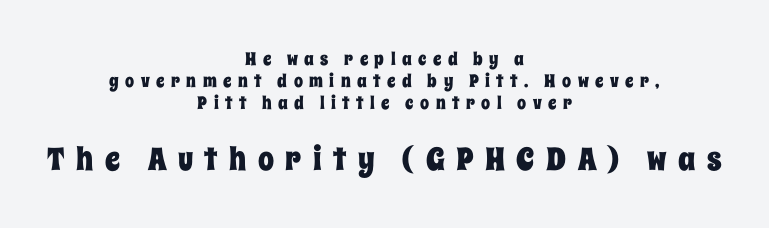
The rendering uses natural spacing where letterforms have individual widths. This rendering uses center alignment, leaving both contours irregular but symmetric. Lines of text with bare space underneath. The type sits square on the baseline with zero lean.
